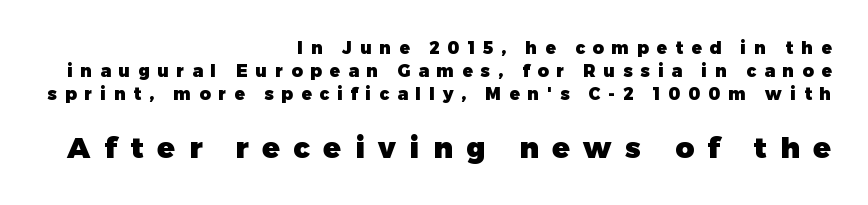
The image shows 29 px heavy sans-serif type, upright; set right-aligned, normal line spacing (1.34x), unusually wide letter spacing (+0.47 em), not underlined; the second (bottom) block is 1.71x larger; low stroke contrast and a medium x-height.
